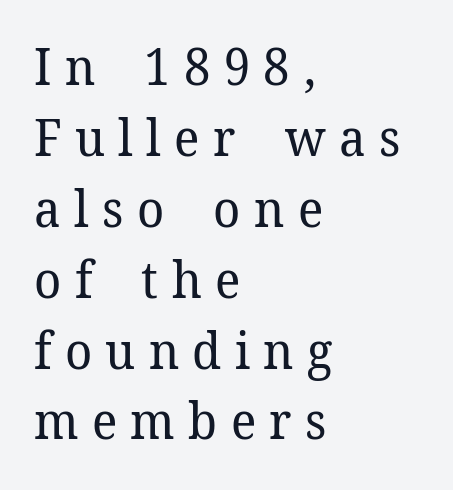
{"serif": "yes", "italic": "no", "bold": "no", "weight": "regular", "width": "normal", "stroke_contrast": "low", "x_height": "medium", "monospaced": "no", "underline": "no", "align": "left", "line_spacing": "normal", "line_spacing_ratio": 1.39, "letter_spacing": "wide", "letter_spacing_em": 0.26, "glyph_px": 51}
